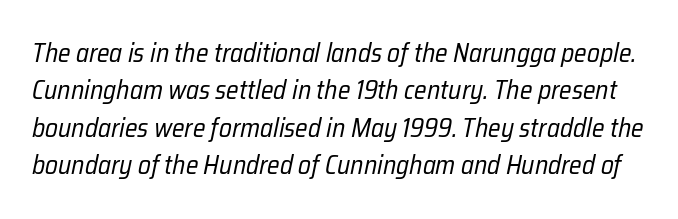
{"italic": "yes", "lean": "right", "slant_degrees": 12, "bold": "no", "underline": "no", "line_spacing": "normal", "line_spacing_ratio": 1.44, "letter_spacing": "normal", "letter_spacing_em": 0.0, "glyph_px": 26}
